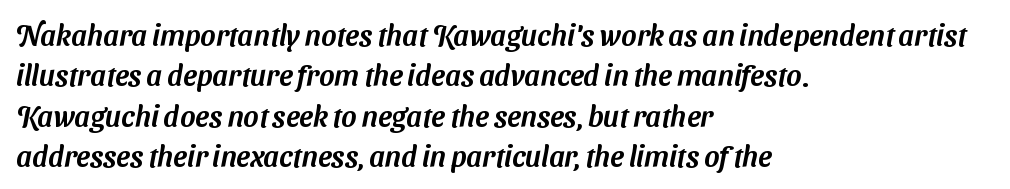
Q: Is the typeface a serif or a sans-serif typeface? A: Sans-serif.
Q: Is the text underlined? A: No.
Q: How is the paragraph aligned? A: Left-aligned.
Q: Is the spacing between letters normal or unusually wide? A: Normal.
Q: Is the spacing between lines tight, normal or loose? A: Normal.
Q: Width (condensed, normal, or wide)? A: Normal.
Q: Stroke contrast? A: Medium.
Q: x-height? A: Medium.
Q: Monospaced? A: No.
